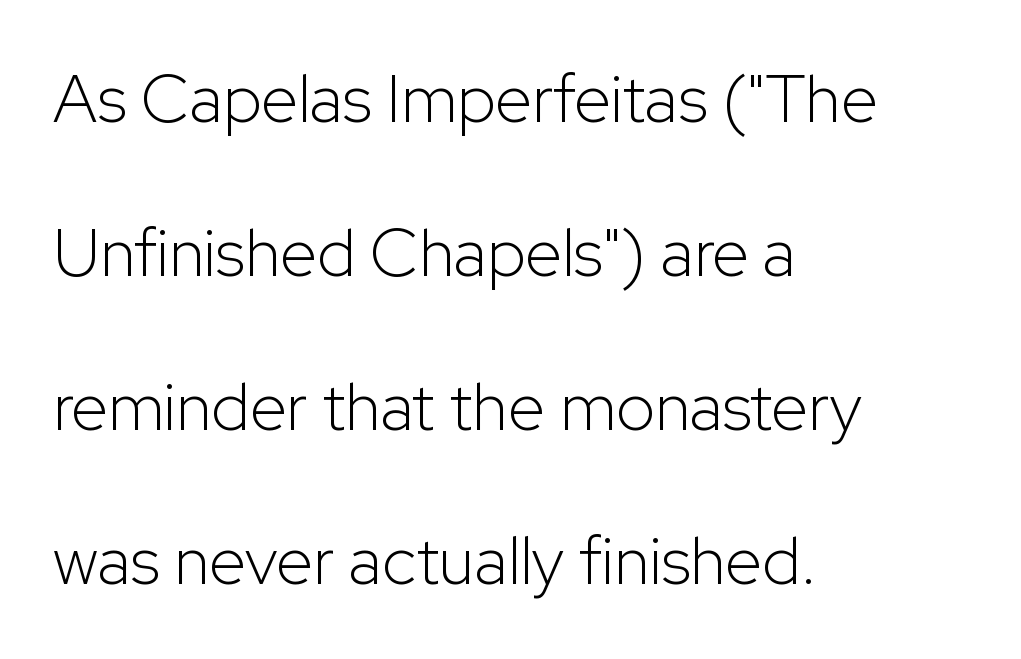
The image shows 67 px light sans-serif type, upright; set left-aligned, loose line spacing (2.3x), normal letter spacing, not underlined; low stroke contrast and a medium x-height.
